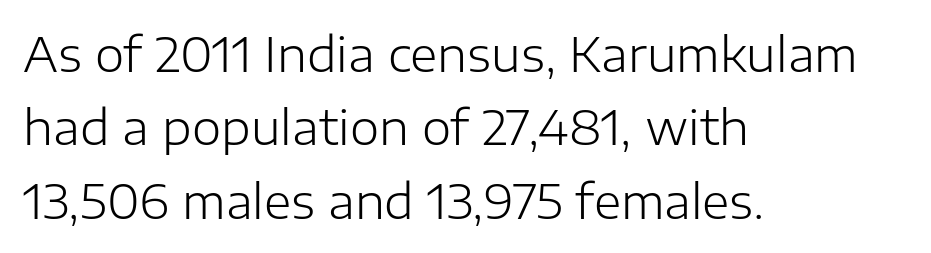
Q: Is the text bold? A: No.
Q: Is the text italic (slanted)? A: No, it is upright.
Q: Is the typeface a serif or a sans-serif typeface? A: Sans-serif.
Q: Is the text underlined? A: No.
Q: How is the paragraph aligned? A: Left-aligned.
Q: Is the spacing between letters normal or unusually wide? A: Normal.
Q: Is the spacing between lines tight, normal or loose? A: Normal.
Q: Width (condensed, normal, or wide)? A: Normal.
Q: Stroke contrast? A: Low.
Q: x-height? A: Medium.
Q: Monospaced? A: No.
